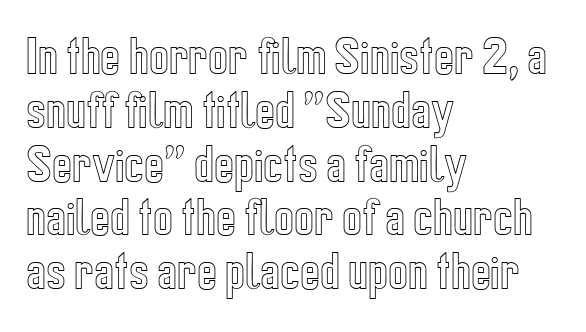
{"italic": "no", "width": "condensed", "x_height": "medium", "monospaced": "no", "underline": "no", "align": "left", "line_spacing": "normal", "line_spacing_ratio": 1.28, "letter_spacing": "normal", "letter_spacing_em": 0.0, "glyph_px": 42}
